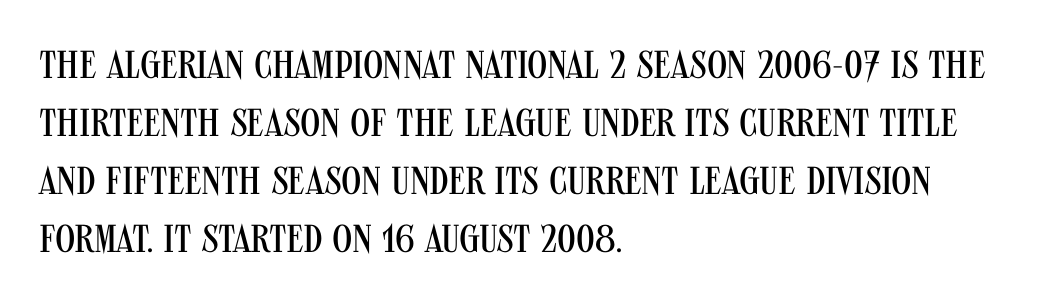
{"serif": "no", "italic": "no", "bold": "no", "weight": "regular", "width": "condensed", "stroke_contrast": "medium", "x_height": "large", "monospaced": "no", "underline": "no", "align": "left", "line_spacing": "normal", "line_spacing_ratio": 1.49, "letter_spacing": "normal", "letter_spacing_em": 0.0, "glyph_px": 39}
